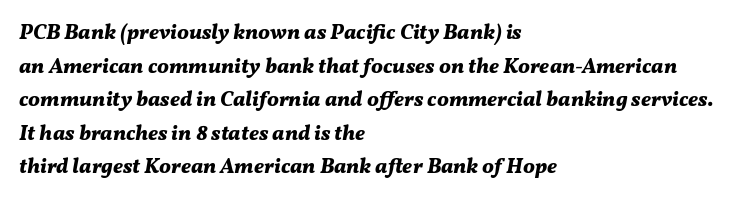
{"italic": "yes", "lean": "right", "slant_degrees": 11, "bold": "yes", "underline": "no", "align": "left", "line_spacing": "normal", "line_spacing_ratio": 1.6, "letter_spacing": "normal", "letter_spacing_em": 0.0, "glyph_px": 21}
